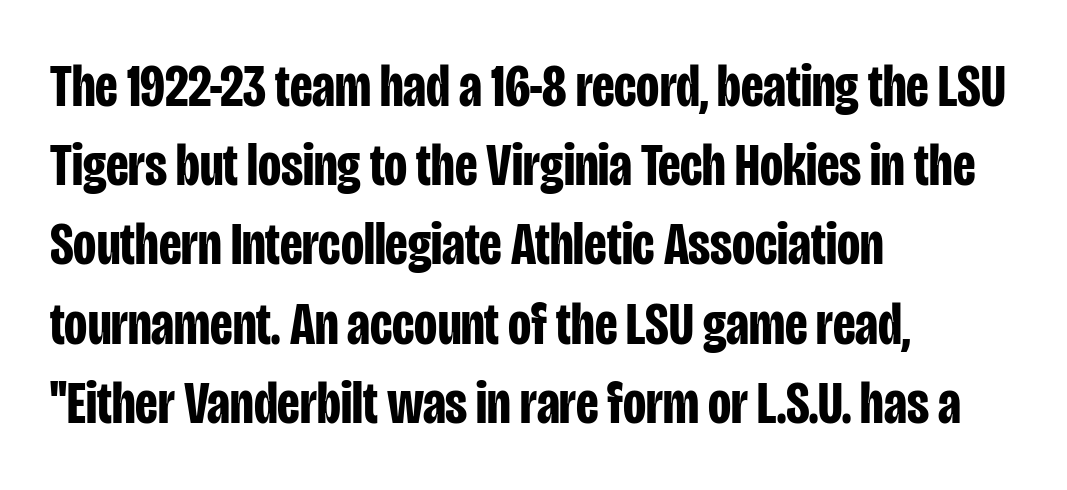
Does the lettering tilt? It doesn't — this is upright. The characters look thick and weighty, a clear bold. The glyphs are unaccompanied by any horizontal stroke below them. The rendering shows plain stroke endings on the letterforms — a sans-serif design. The rendering uses natural spacing where letterforms have individual widths. This rendering leaves character spacing at its baseline value.
